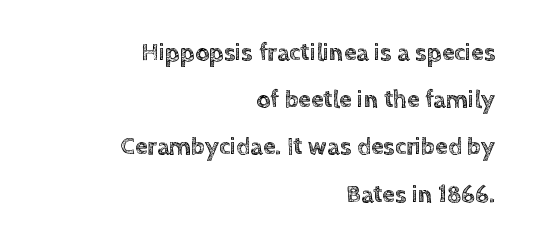
{"italic": "no", "underline": "no", "align": "right", "line_spacing_ratio": 1.89, "letter_spacing": "normal", "letter_spacing_em": 0.0, "glyph_px": 25}
